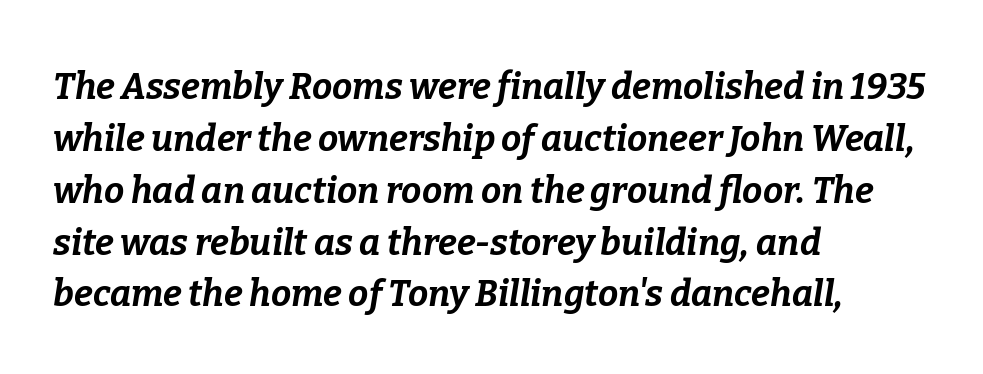
Q: Is the text bold? A: Yes.
Q: Is the text italic (slanted)? A: Yes, it leans right by about 9 degrees.
Q: Is the text underlined? A: No.
Q: How is the paragraph aligned? A: Left-aligned.
Q: Is the spacing between letters normal or unusually wide? A: Normal.
Q: Is the spacing between lines tight, normal or loose? A: Normal.
Q: Width (condensed, normal, or wide)? A: Normal.
Q: Stroke contrast? A: Low.
Q: x-height? A: Medium.
Q: Monospaced? A: No.
